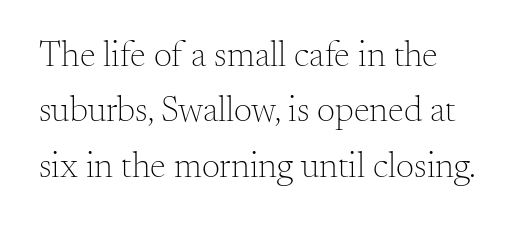
{"serif": "yes", "italic": "no", "bold": "no", "weight": "light", "width": "normal", "stroke_contrast": "medium", "x_height": "small", "monospaced": "no", "underline": "no", "line_spacing": "normal", "line_spacing_ratio": 1.54, "letter_spacing": "normal", "letter_spacing_em": 0.0, "glyph_px": 36}
